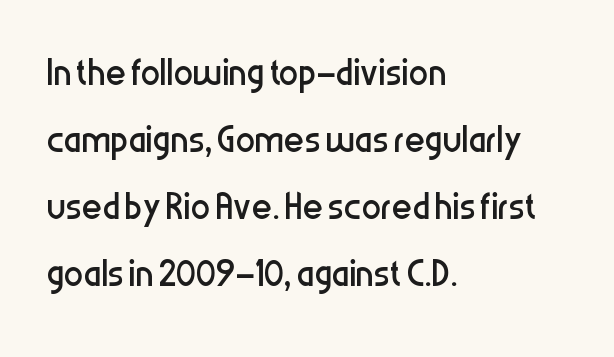
{"serif": "no", "italic": "no", "bold": "no", "weight": "regular", "width": "condensed", "stroke_contrast": "low", "x_height": "medium", "monospaced": "no", "underline": "no", "align": "left", "line_spacing": "normal", "line_spacing_ratio": 1.37, "letter_spacing": "normal", "letter_spacing_em": 0.0, "glyph_px": 49}
